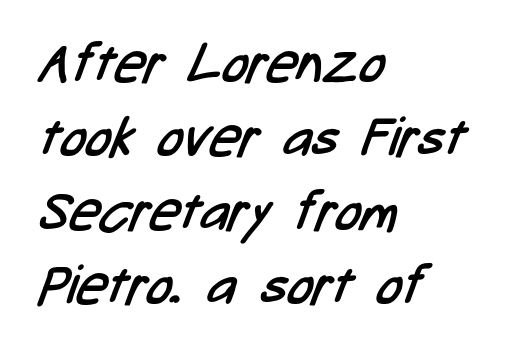
These lines are rendered in a variable-pitch font. This rendering leaves character spacing at its baseline value. Leading: standard. A bare baseline throughout the passage. Horizontally, the lines are justified to the leading edge only.
